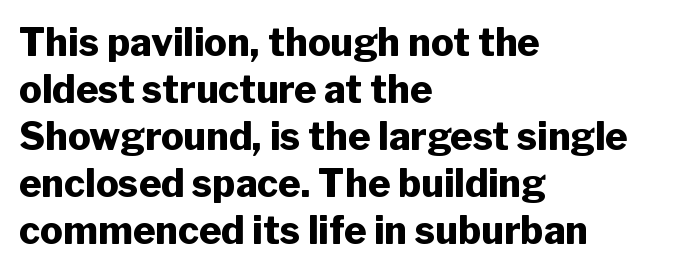
Observe the ordinary spacing: letters are neighbours, not strangers. Typeset ragged right — the left edge is the straight one. Note: no serifs on the glyphs. Nope, not italic — everything's standing straight. Each letter keeps its own natural width here, so spacing adapts to shape.
